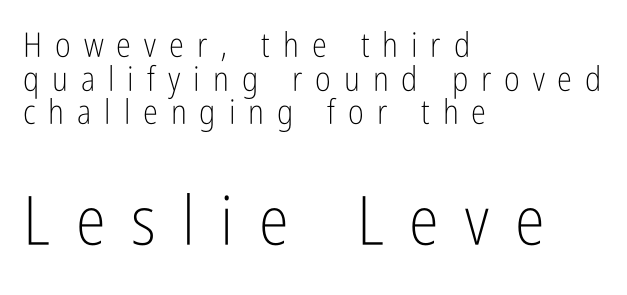
Q: Is the text bold? A: No.
Q: Is the text italic (slanted)? A: No, it is upright.
Q: Is the typeface a serif or a sans-serif typeface? A: Sans-serif.
Q: Is the text underlined? A: No.
Q: How is the paragraph aligned? A: Left-aligned.
Q: Is the spacing between letters normal or unusually wide? A: Unusually wide.
Q: Is the spacing between lines tight, normal or loose? A: Tight.
Q: Which block of text is set in a larger size, the first (top) or the second (bottom)? A: The second (bottom) one.
Q: Width (condensed, normal, or wide)? A: Condensed.
Q: Stroke contrast? A: Low.
Q: x-height? A: Medium.
Q: Monospaced? A: No.
